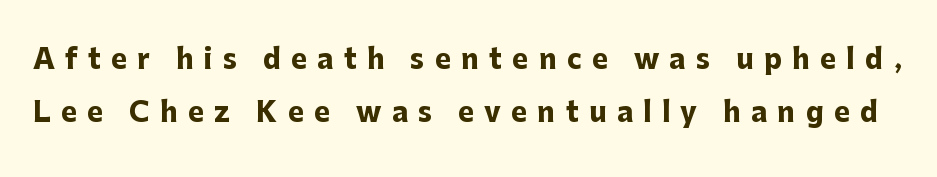
The image shows 27 px bold type, upright; set loose line spacing (1.95x), unusually wide letter spacing (+0.38 em), not underlined.
